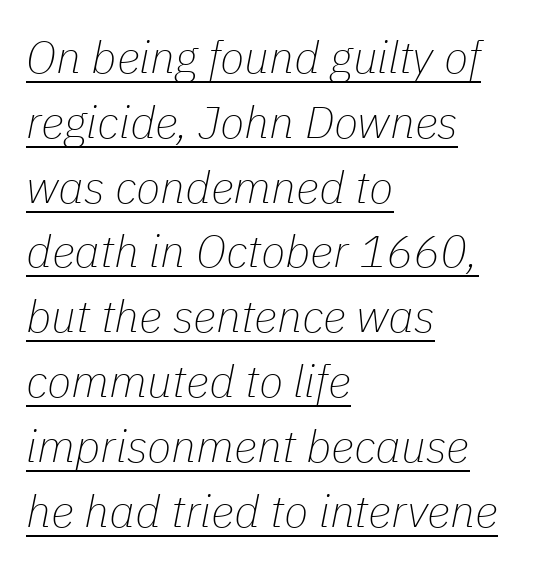
The image shows 45 px thin type, italic (leaning right); set left-aligned, normal line spacing (1.44x), normal letter spacing, underlined; low stroke contrast and a medium x-height.
